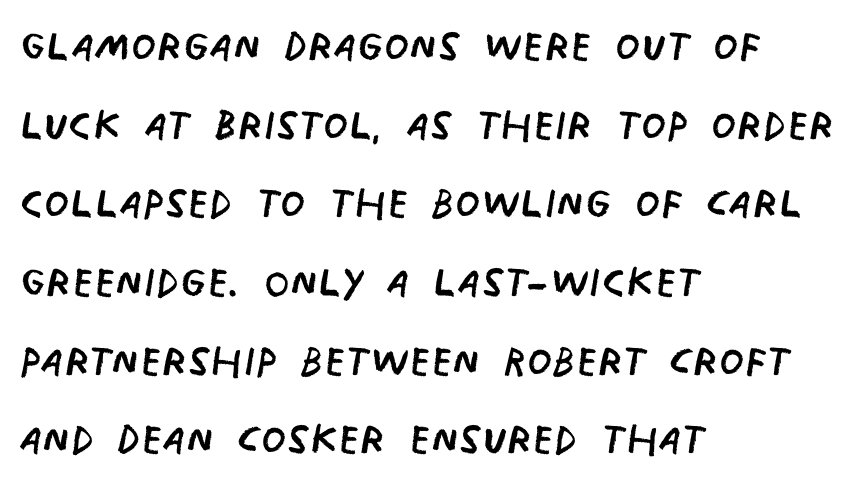
The glyphs are unaccompanied by any horizontal stroke below them. Line beginnings align vertically; line endings do not. These lines sit exactly where default settings would place them. Short note: letters normally spaced. Is this a fixed-width face? No — the glyphs have proportional, varying widths.
